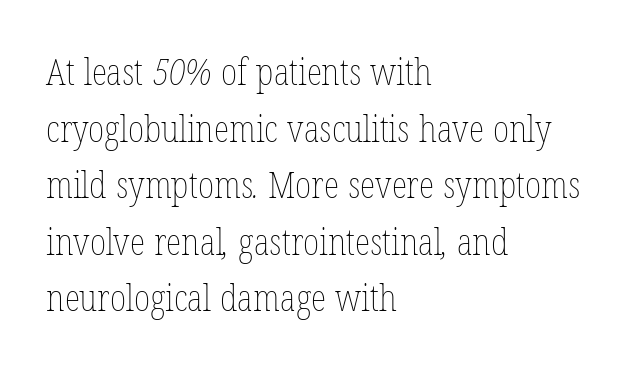
{"bold": "no", "weight": "thin", "width": "condensed", "stroke_contrast": "low", "x_height": "medium", "monospaced": "no", "underline": "no", "align": "left", "line_spacing": "normal", "line_spacing_ratio": 1.57, "letter_spacing": "normal", "letter_spacing_em": 0.0, "glyph_px": 36}
